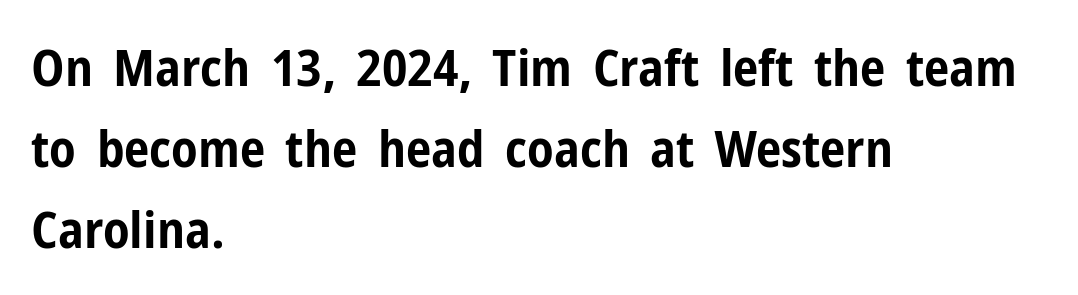
{"serif": "no", "italic": "no", "bold": "yes", "weight": "bold", "width": "condensed", "stroke_contrast": "low", "x_height": "medium", "monospaced": "no", "underline": "no", "align": "left", "line_spacing": "normal", "line_spacing_ratio": 1.59, "letter_spacing": "normal", "letter_spacing_em": 0.0, "glyph_px": 51}
